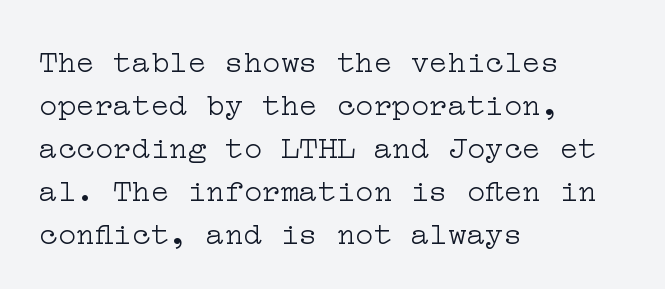
Words float on clear page, feet unadorned. The passage shown is not bold in any degree. In terms of leading, this rendering sits right in the middle. The axis of the letterforms is exactly vertical. The typeface chosen for these lines features serifs.
